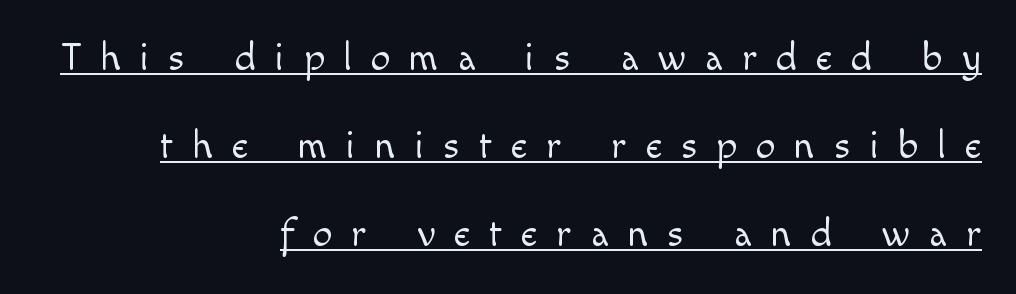
{"serif": "no", "italic": "no", "bold": "no", "weight": "light", "width": "normal", "x_height": "small", "monospaced": "no", "underline": "yes", "align": "right", "line_spacing": "loose", "line_spacing_ratio": 2.26, "letter_spacing": "wide", "letter_spacing_em": 0.49, "glyph_px": 39}
